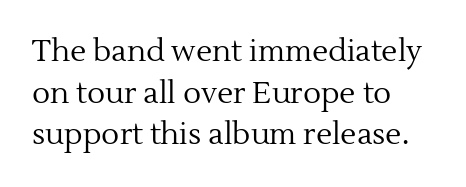
The letters stand straight up with perfectly vertical stems. In terms of letterform style, serifs are clearly present. You could not count columns in this text — the font is proportionally spaced. Every row of glyphs begins at an identical x-position on the left. The lines sit at an ordinary, default distance from one another.
